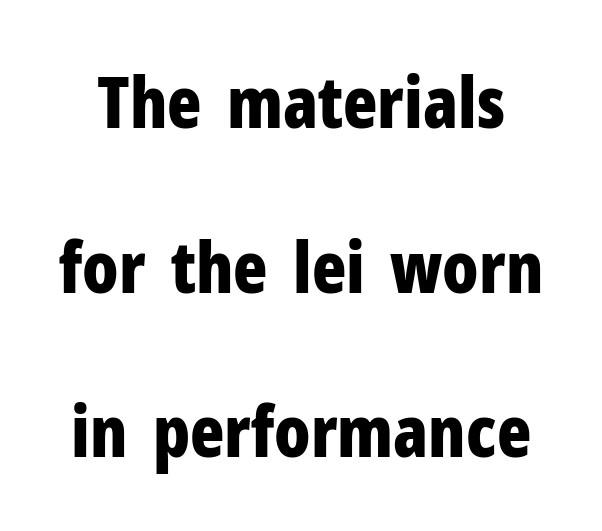
Airy leading. How are the letters spaced? Ordinarily, with no added tracking. Type without underlining. Every stem runs plumb, perpendicular to the baseline.
